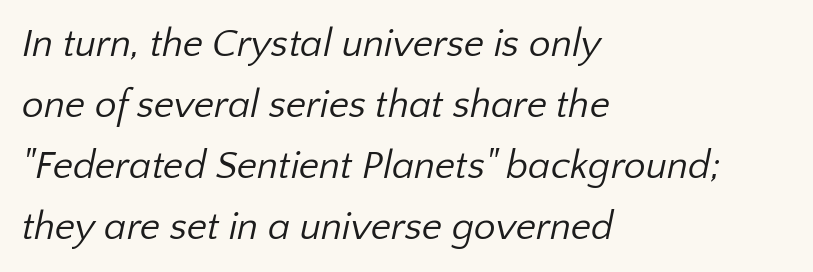
The image shows 39 px regular-weight sans-serif type; set left-aligned, normal line spacing (1.56x), normal letter spacing, not underlined; low stroke contrast and a medium x-height.
